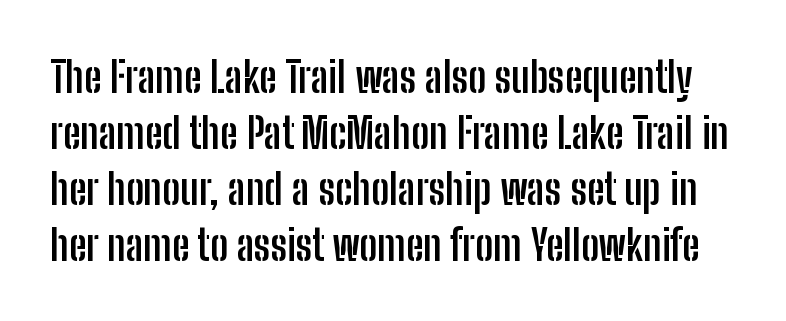
Each letter keeps its own natural width here, so spacing adapts to shape. Look at the tracking — it's just the regular setting, nothing added. Are there feet on the stems? There aren't — it's a sans. Regular leading.
